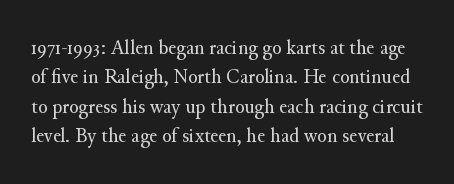
{"italic": "no", "bold": "no", "underline": "no", "line_spacing": "normal", "line_spacing_ratio": 1.34, "letter_spacing": "normal", "letter_spacing_em": 0.0, "glyph_px": 22}
